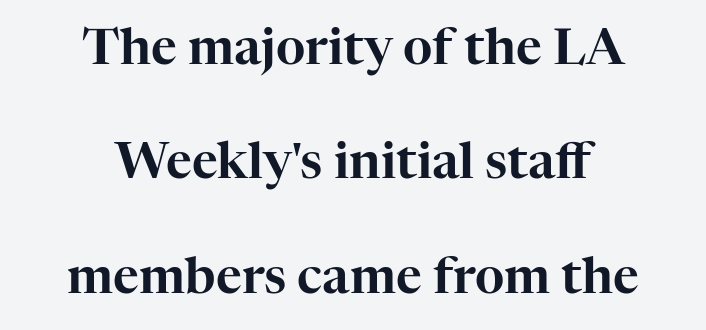
I'd call this a serif setting — the letters wear small feet. Anything drawn beneath the words? Only blank space. The whitespace from short lines is split evenly between both sides. Default kerning and tracking; the words read as compact shapes. Vertical spacing — loose.
